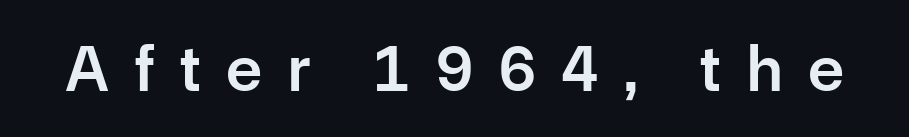
Q: Is the text bold? A: Semi-bold.
Q: Is the text italic (slanted)? A: No, it is upright.
Q: Is the typeface a serif or a sans-serif typeface? A: Sans-serif.
Q: Is the text underlined? A: No.
Q: Is the spacing between letters normal or unusually wide? A: Unusually wide.
Q: Width (condensed, normal, or wide)? A: Normal.
Q: Stroke contrast? A: Low.
Q: x-height? A: Medium.
Q: Monospaced? A: No.
